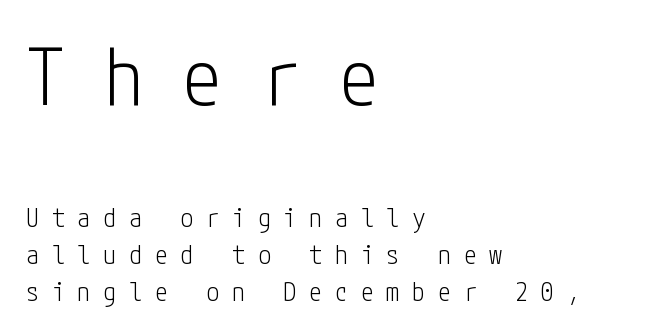
A student would notice the top passage is typeset larger than what follows. Horizontal bands of white between lines are of average thickness. Line starts are locked; line ends wander. The specimen omits any rule beneath the text block's lines.
